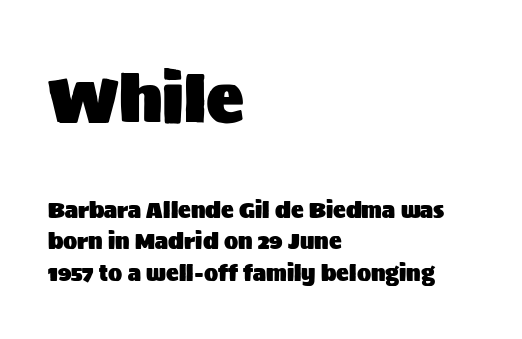
Ascenders rise straight up at ninety degrees. Underline: absent. If you drew a ruler down the left edge, every line would touch it. Scale decreases going downward across the two blocks.
